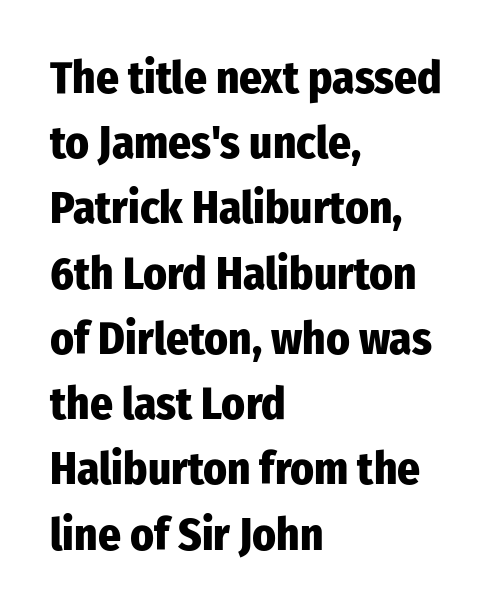
Q: Is the text bold? A: Yes.
Q: Is the text italic (slanted)? A: No, it is upright.
Q: Is the typeface a serif or a sans-serif typeface? A: Sans-serif.
Q: Is the text underlined? A: No.
Q: How is the paragraph aligned? A: Left-aligned.
Q: Is the spacing between letters normal or unusually wide? A: Normal.
Q: Is the spacing between lines tight, normal or loose? A: Normal.
Q: Width (condensed, normal, or wide)? A: Condensed.
Q: Stroke contrast? A: Low.
Q: x-height? A: Medium.
Q: Monospaced? A: No.
